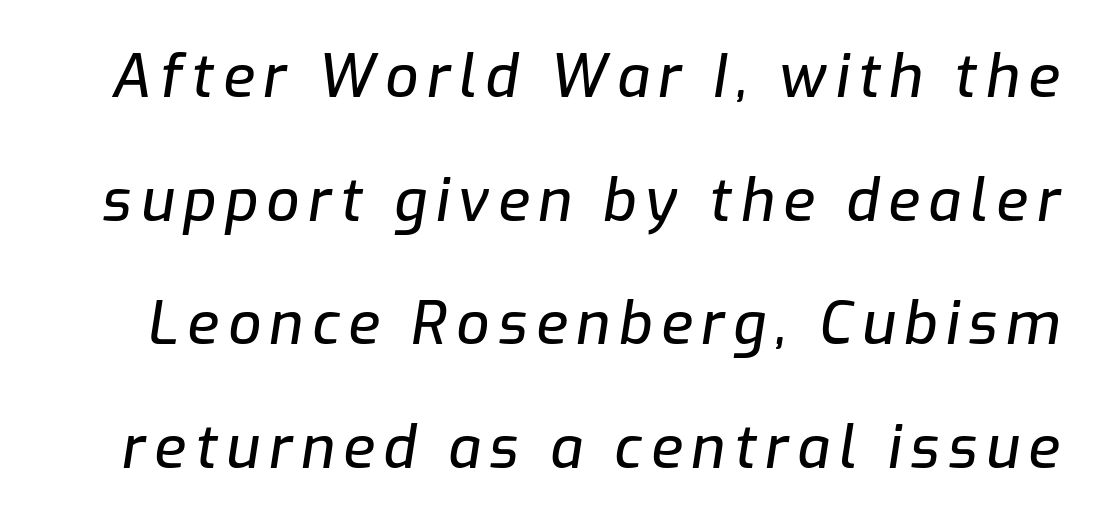
{"italic": "yes", "lean": "right", "slant_degrees": 9, "width": "normal", "stroke_contrast": "low", "x_height": "medium", "monospaced": "no", "underline": "no", "line_spacing": "loose", "line_spacing_ratio": 2.13, "glyph_px": 58}
